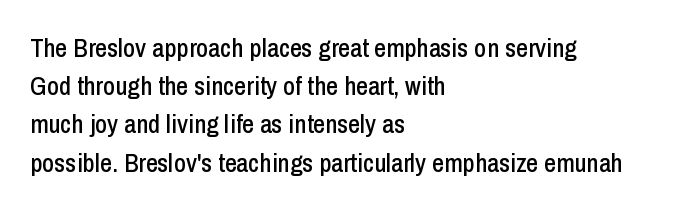
{"italic": "no", "underline": "no", "align": "left", "line_spacing": "normal", "line_spacing_ratio": 1.47, "letter_spacing": "normal", "letter_spacing_em": 0.0, "glyph_px": 26}
